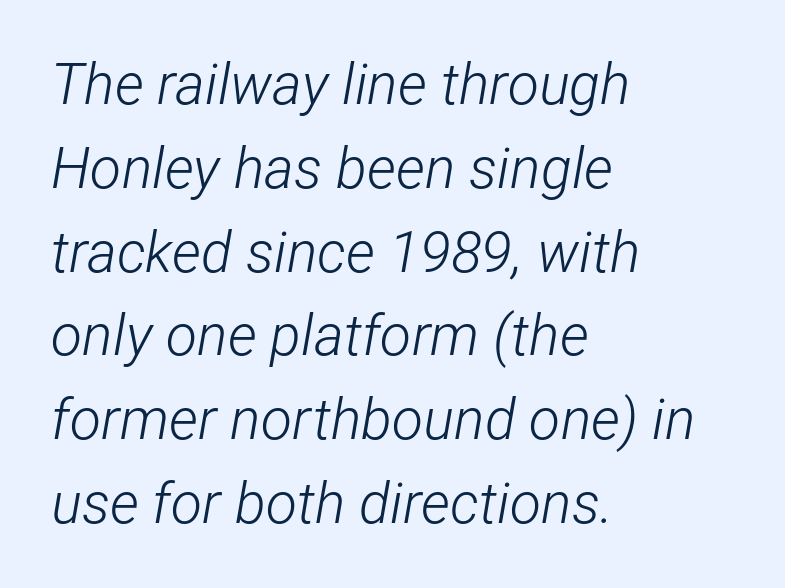
{"italic": "yes", "lean": "right", "slant_degrees": 12, "bold": "no", "weight": "light", "width": "condensed", "stroke_contrast": "low", "x_height": "medium", "monospaced": "no", "underline": "no", "align": "left", "line_spacing": "normal", "line_spacing_ratio": 1.47, "letter_spacing": "normal", "letter_spacing_em": 0.0, "glyph_px": 57}
